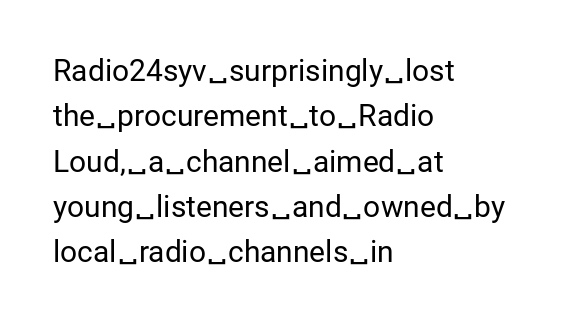
Is this a fixed-width face? No — the glyphs have proportional, varying widths. Stroke thickness stays within the range of a standard reading face or lighter. These lines are composed in type without serifs. Reading down the column, the eye jumps a familiar distance to each next line. Posture: upright roman.
